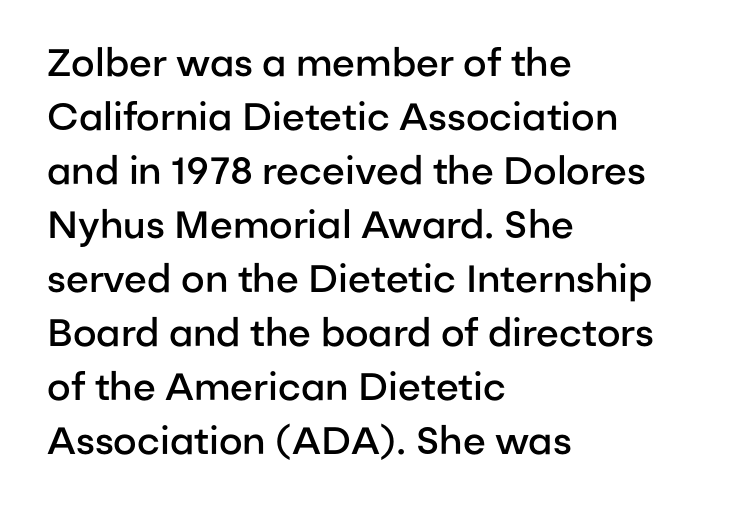
Q: Is the text bold? A: Semi-bold.
Q: Is the text italic (slanted)? A: No, it is upright.
Q: Is the typeface a serif or a sans-serif typeface? A: Sans-serif.
Q: Is the text underlined? A: No.
Q: How is the paragraph aligned? A: Left-aligned.
Q: Is the spacing between letters normal or unusually wide? A: Normal.
Q: Is the spacing between lines tight, normal or loose? A: Normal.
Q: Width (condensed, normal, or wide)? A: Normal.
Q: Stroke contrast? A: Low.
Q: x-height? A: Medium.
Q: Monospaced? A: No.
